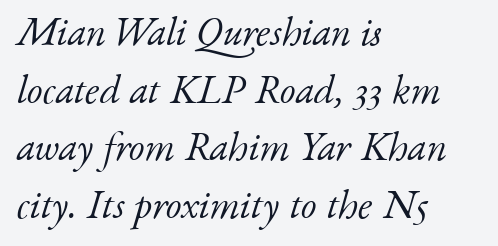
Is the letter spacing exaggerated? No — it looks like the ordinary default. Compared with a centered layout, this one pins lines to the left instead. Character widths vary here, with narrow letters taking less room than wide ones. The passage shown is typeset with a serif family. Whoever set this chose a conventional vertical rhythm. Emphasis-style slanted type is in use.
